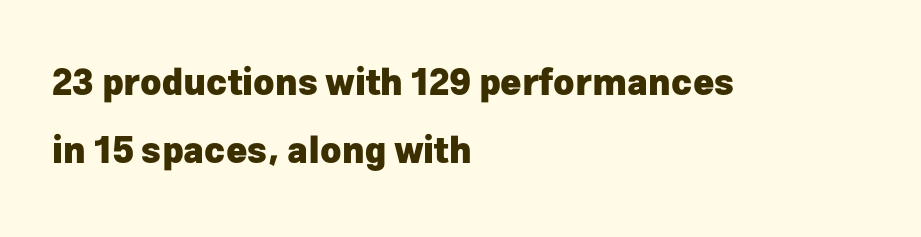
Q: Is the text bold? A: Yes.
Q: Is the text italic (slanted)? A: No, it is upright.
Q: Is the typeface a serif or a sans-serif typeface? A: Sans-serif.
Q: Is the text underlined? A: No.
Q: How is the paragraph aligned? A: Left-aligned.
Q: Is the spacing between letters normal or unusually wide? A: Normal.
Q: Width (condensed, normal, or wide)? A: Normal.
Q: Stroke contrast? A: Low.
Q: x-height? A: Medium.
Q: Monospaced? A: No.
